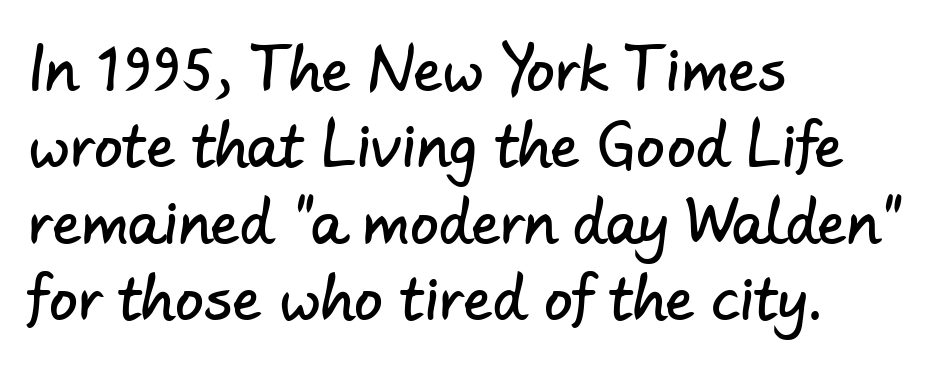
Q: Is the typeface a serif or a sans-serif typeface? A: Sans-serif.
Q: Is the text underlined? A: No.
Q: How is the paragraph aligned? A: Left-aligned.
Q: Is the spacing between letters normal or unusually wide? A: Normal.
Q: Is the spacing between lines tight, normal or loose? A: Normal.
Q: Width (condensed, normal, or wide)? A: Normal.
Q: Stroke contrast? A: Low.
Q: x-height? A: Small.
Q: Monospaced? A: No.
